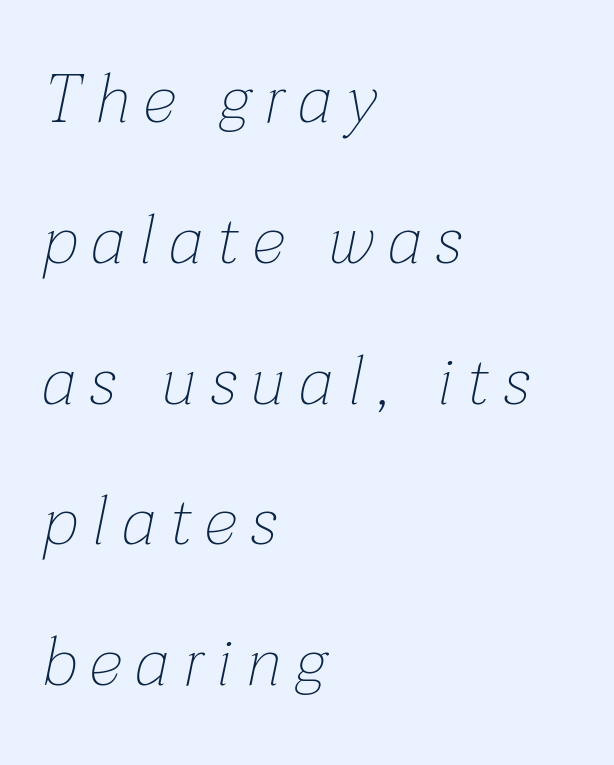
The image shows 68 px thin type, italic (leaning right); set left-aligned, loose line spacing (2.07x), unusually wide letter spacing (+0.21 em), not underlined; low stroke contrast and a medium x-height.
